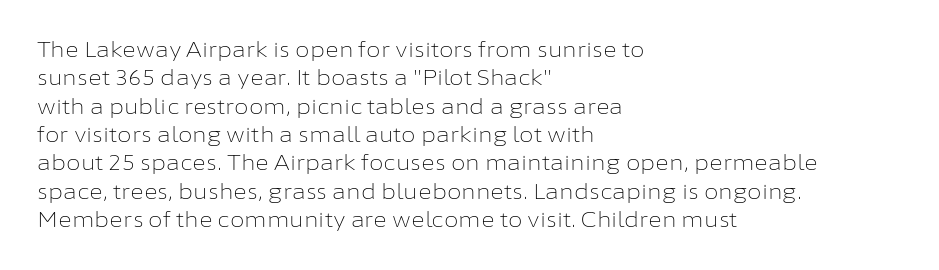
Evenly set lines give the paragraph a standard silhouette. Students, note that the glyphs here touch the page at normal intervals. In terms of posture, this sample is upright. Typeset ragged right — the left edge is the straight one.
